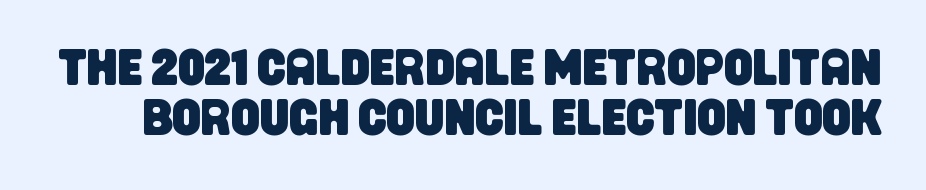
Q: Is the typeface a serif or a sans-serif typeface? A: Sans-serif.
Q: Is the text underlined? A: No.
Q: Is the spacing between letters normal or unusually wide? A: Normal.
Q: Is the spacing between lines tight, normal or loose? A: Tight.
Q: Width (condensed, normal, or wide)? A: Condensed.
Q: Stroke contrast? A: Low.
Q: x-height? A: Large.
Q: Monospaced? A: No.
